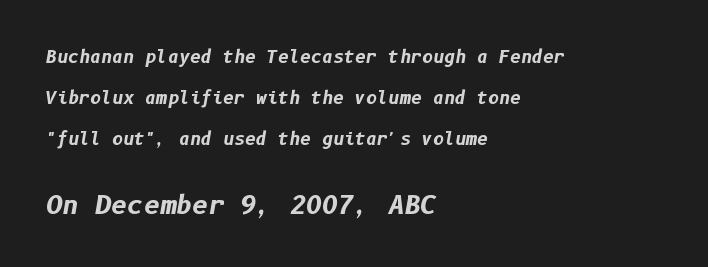
{"italic": "yes", "lean": "right", "slant_degrees": 10, "bold": "yes", "underline": "no", "align": "left", "line_spacing": "loose", "line_spacing_ratio": 2.41, "letter_spacing": "normal", "letter_spacing_em": 0.0, "larger_block": "second", "size_ratio": 1.47, "glyph_px": 25}
